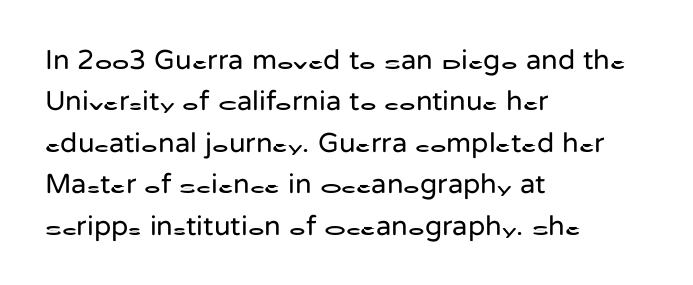
Q: Is the text bold? A: No.
Q: Is the text italic (slanted)? A: No, it is upright.
Q: Is the typeface a serif or a sans-serif typeface? A: Sans-serif.
Q: Is the text underlined? A: No.
Q: How is the paragraph aligned? A: Left-aligned.
Q: Is the spacing between letters normal or unusually wide? A: Normal.
Q: Is the spacing between lines tight, normal or loose? A: Normal.
Q: Width (condensed, normal, or wide)? A: Normal.
Q: Stroke contrast? A: Low.
Q: x-height? A: Medium.
Q: Monospaced? A: No.
